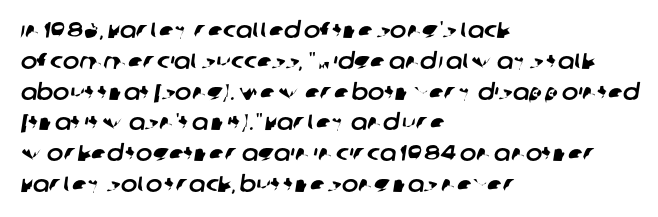
The image shows 22 px text type; set left-aligned, normal line spacing (1.4x), normal letter spacing, not underlined.
